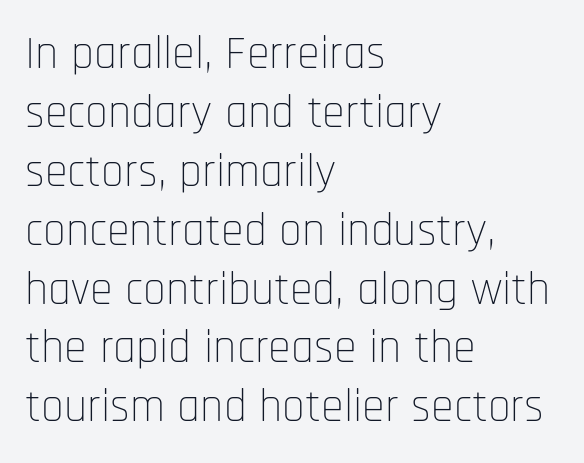
{"serif": "no", "italic": "no", "bold": "no", "weight": "thin", "width": "condensed", "stroke_contrast": "low", "x_height": "large", "monospaced": "no", "underline": "no", "align": "left", "line_spacing": "normal", "line_spacing_ratio": 1.28, "letter_spacing": "normal", "letter_spacing_em": 0.0, "glyph_px": 46}
